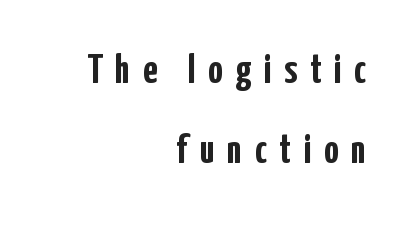
Unlike a traditional serif, this face leaves its strokes unadorned. Reading down the block, your eye finds every line finishing at a fixed right position. Posture: vertical. The vertical gap from one line to the next is large. Anything drawn beneath the words? Only blank space. The rendering uses natural spacing where letterforms have individual widths.
